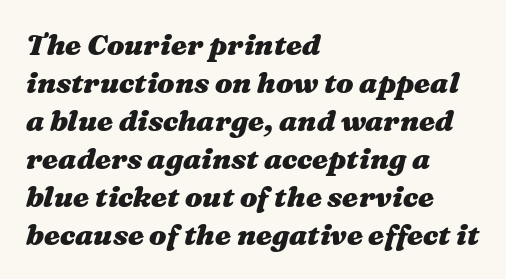
This sample uses an oblique cut, with every glyph tilted off the vertical. A typesetter would call this proportional, since set widths differ per character. There is no visible air inserted between adjacent glyphs. Honestly, the row spacing looks completely unremarkable. This sample is left-justified, so line endings fall wherever the words run out. On the weight axis this lands at bold, roughly 700.
